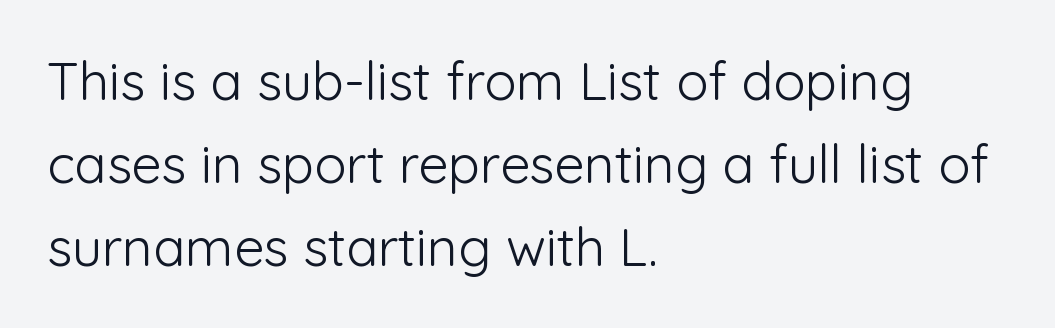
Q: Is the text bold? A: No.
Q: Is the text italic (slanted)? A: No, it is upright.
Q: Is the typeface a serif or a sans-serif typeface? A: Sans-serif.
Q: Is the text underlined? A: No.
Q: How is the paragraph aligned? A: Left-aligned.
Q: Is the spacing between letters normal or unusually wide? A: Normal.
Q: Is the spacing between lines tight, normal or loose? A: Normal.
Q: Width (condensed, normal, or wide)? A: Normal.
Q: Stroke contrast? A: Low.
Q: x-height? A: Medium.
Q: Monospaced? A: No.
